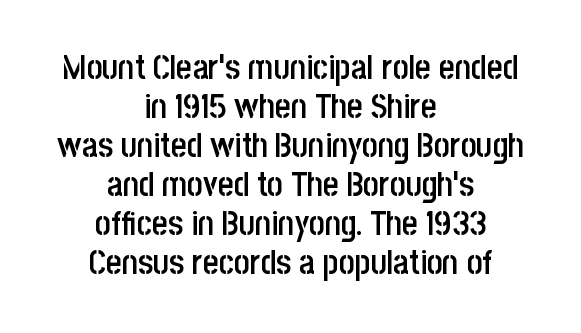
The image shows 34 px semibold, condensed sans-serif type, upright; set centered, tight line spacing (1.15x), normal letter spacing, not underlined; low stroke contrast and a large x-height.
